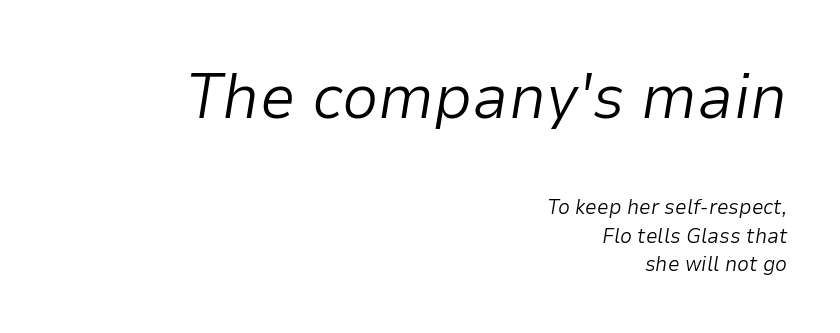
The image shows 64 px light type, italic (leaning right); set right-aligned, normal line spacing (1.37x), normal letter spacing, not underlined; the first (top) block is 3.05x larger; low stroke contrast and a medium x-height.
